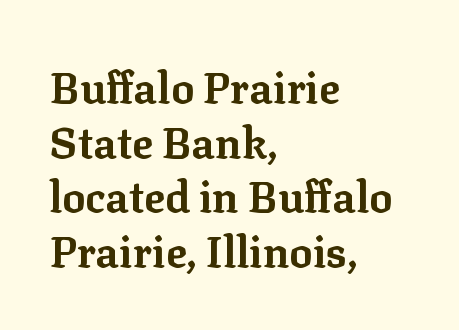
{"serif": "yes", "italic": "no", "bold": "yes", "weight": "bold", "width": "normal", "stroke_contrast": "low", "x_height": "medium", "monospaced": "no", "underline": "no", "align": "left", "line_spacing": "normal", "line_spacing_ratio": 1.27, "letter_spacing": "normal", "letter_spacing_em": 0.0, "glyph_px": 43}
